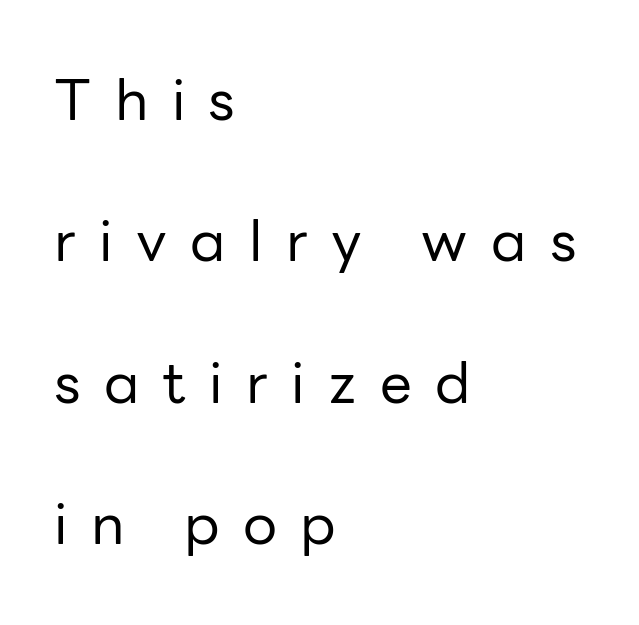
Q: Is the text bold? A: No.
Q: Is the text italic (slanted)? A: No, it is upright.
Q: Is the typeface a serif or a sans-serif typeface? A: Sans-serif.
Q: Is the text underlined? A: No.
Q: How is the paragraph aligned? A: Left-aligned.
Q: Is the spacing between letters normal or unusually wide? A: Unusually wide.
Q: Is the spacing between lines tight, normal or loose? A: Loose.
Q: Width (condensed, normal, or wide)? A: Normal.
Q: Stroke contrast? A: Low.
Q: x-height? A: Medium.
Q: Monospaced? A: No.
